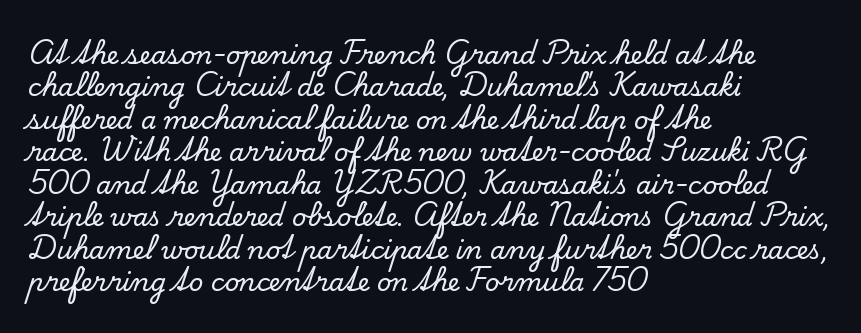
The image shows 25 px text type; set left-aligned, normal line spacing (1.3x), normal letter spacing, not underlined.
